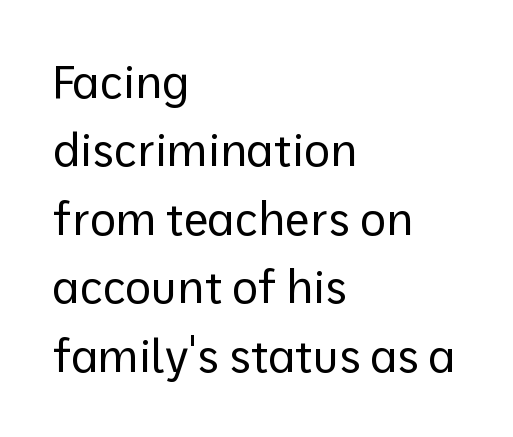
Q: Is the text bold? A: No.
Q: Is the text italic (slanted)? A: No, it is upright.
Q: Is the typeface a serif or a sans-serif typeface? A: Sans-serif.
Q: Is the text underlined? A: No.
Q: How is the paragraph aligned? A: Left-aligned.
Q: Is the spacing between letters normal or unusually wide? A: Normal.
Q: Is the spacing between lines tight, normal or loose? A: Normal.
Q: Width (condensed, normal, or wide)? A: Normal.
Q: Stroke contrast? A: Low.
Q: x-height? A: Medium.
Q: Monospaced? A: No.
